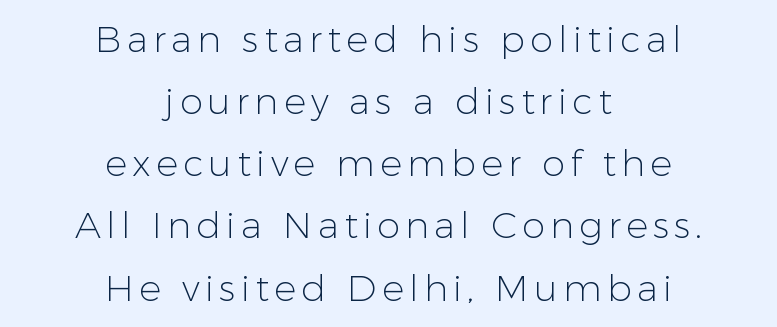
Q: Is the text bold? A: No.
Q: Is the text italic (slanted)? A: No, it is upright.
Q: Is the typeface a serif or a sans-serif typeface? A: Sans-serif.
Q: Is the text underlined? A: No.
Q: How is the paragraph aligned? A: Centered.
Q: Is the spacing between lines tight, normal or loose? A: Normal.
Q: Width (condensed, normal, or wide)? A: Normal.
Q: Stroke contrast? A: Low.
Q: x-height? A: Medium.
Q: Monospaced? A: No.
